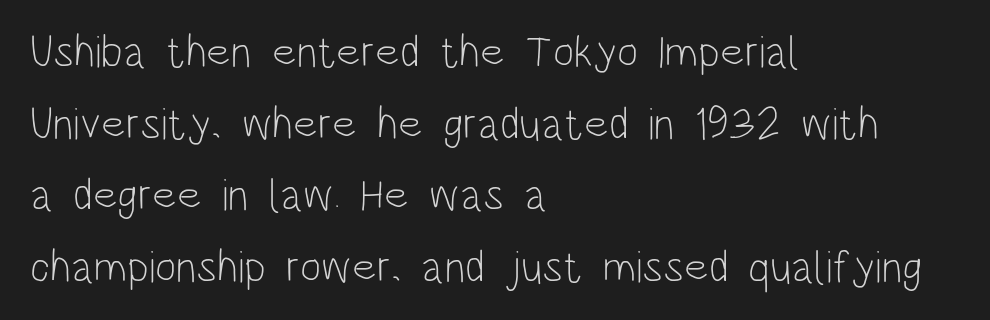
{"serif": "no", "italic": "no", "bold": "no", "weight": "light", "width": "condensed", "stroke_contrast": "low", "x_height": "large", "monospaced": "no", "underline": "no", "align": "left", "line_spacing": "normal", "line_spacing_ratio": 1.59, "letter_spacing": "normal", "letter_spacing_em": 0.0, "glyph_px": 45}
